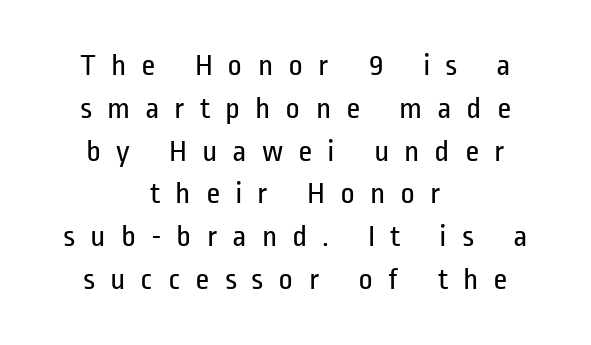
{"serif": "no", "italic": "no", "bold": "no", "weight": "regular", "width": "condensed", "stroke_contrast": "low", "x_height": "medium", "monospaced": "no", "underline": "no", "align": "center", "line_spacing": "normal", "line_spacing_ratio": 1.38, "letter_spacing": "wide", "letter_spacing_em": 0.48, "glyph_px": 31}
